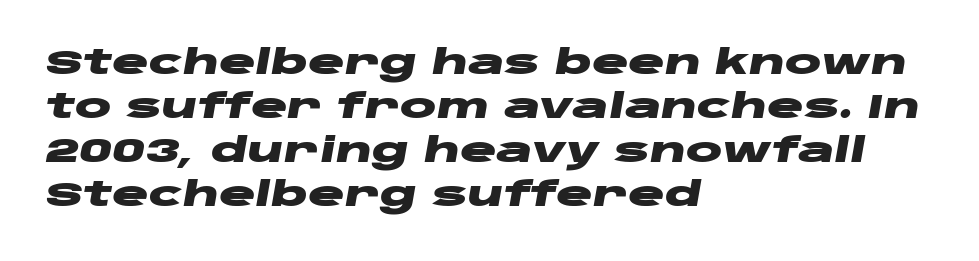
The image shows 34 px heavy, wide type, italic (leaning right); set left-aligned, normal line spacing (1.29x), normal letter spacing, not underlined; low stroke contrast and a large x-height.
